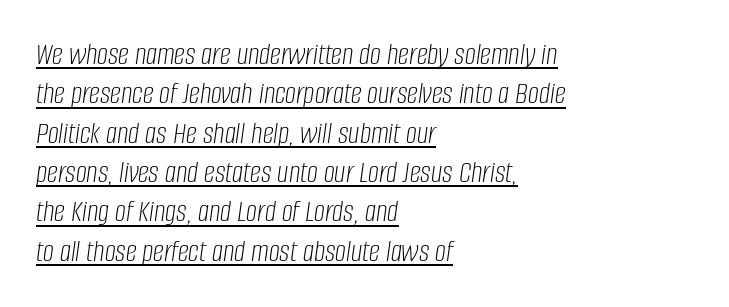
Q: Is the text bold? A: No.
Q: Is the text italic (slanted)? A: Yes, it leans right by about 8 degrees.
Q: Is the text underlined? A: Yes.
Q: How is the paragraph aligned? A: Left-aligned.
Q: Is the spacing between letters normal or unusually wide? A: Normal.
Q: Is the spacing between lines tight, normal or loose? A: Normal.
Q: Width (condensed, normal, or wide)? A: Condensed.
Q: Stroke contrast? A: Low.
Q: x-height? A: Large.
Q: Monospaced? A: No.
